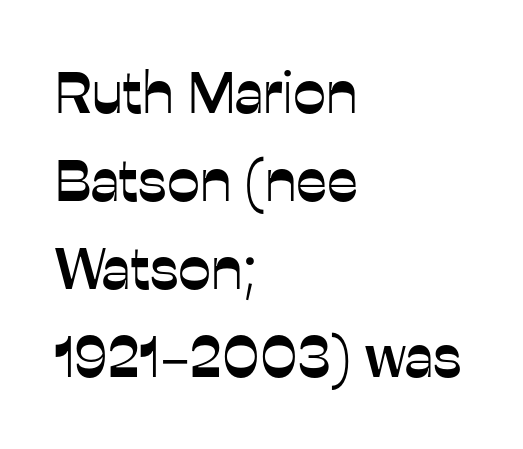
The image shows 59 px sans-serif type, upright; set left-aligned, normal line spacing (1.49x), normal letter spacing, not underlined; low stroke contrast and a medium x-height.
